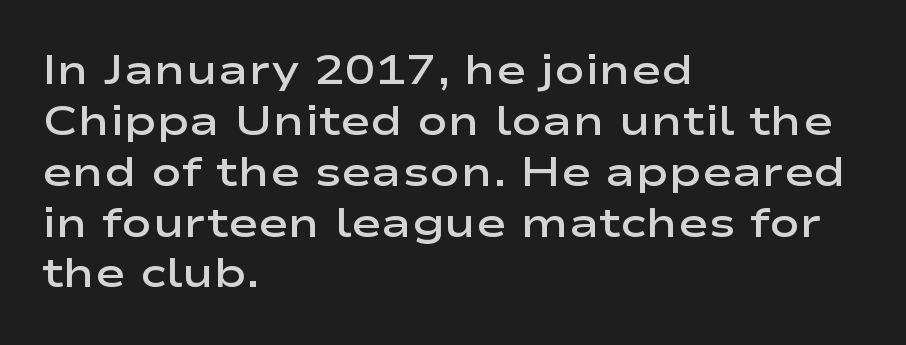
{"serif": "no", "italic": "no", "bold": "semi", "weight": "semibold", "width": "wide", "stroke_contrast": "low", "x_height": "medium", "monospaced": "no", "underline": "no", "align": "left", "line_spacing_ratio": 1.24, "letter_spacing": "normal", "letter_spacing_em": 0.0, "glyph_px": 41}
